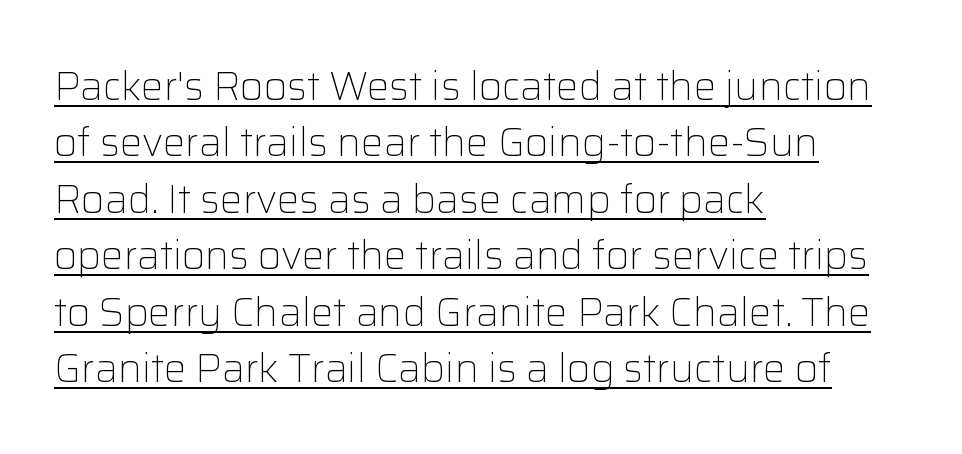
Q: Is the text bold? A: No.
Q: Is the text italic (slanted)? A: No, it is upright.
Q: Is the typeface a serif or a sans-serif typeface? A: Sans-serif.
Q: Is the text underlined? A: Yes.
Q: How is the paragraph aligned? A: Left-aligned.
Q: Is the spacing between letters normal or unusually wide? A: Normal.
Q: Is the spacing between lines tight, normal or loose? A: Normal.
Q: Width (condensed, normal, or wide)? A: Normal.
Q: Stroke contrast? A: Low.
Q: x-height? A: Medium.
Q: Monospaced? A: No.
